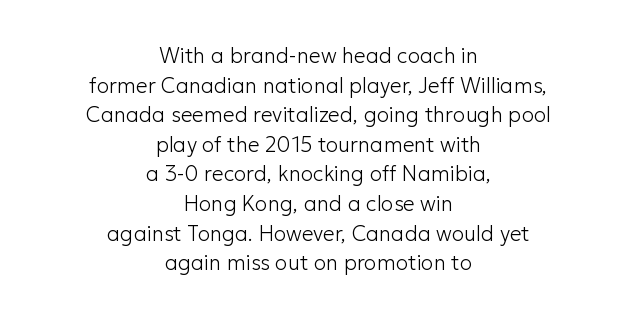
{"italic": "no", "bold": "no", "underline": "no", "align": "center", "line_spacing": "normal", "line_spacing_ratio": 1.41, "letter_spacing": "normal", "letter_spacing_em": 0.0, "glyph_px": 21}
